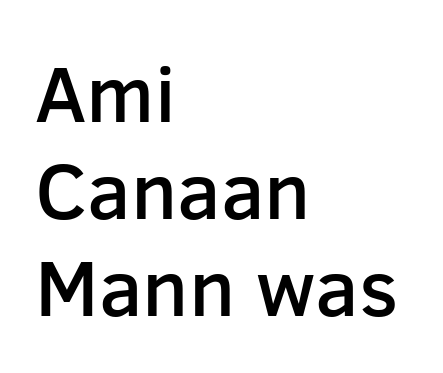
The image shows 80 px semibold sans-serif type, upright; set left-aligned, line spacing 1.21x, normal letter spacing, not underlined; low stroke contrast and a medium x-height.
